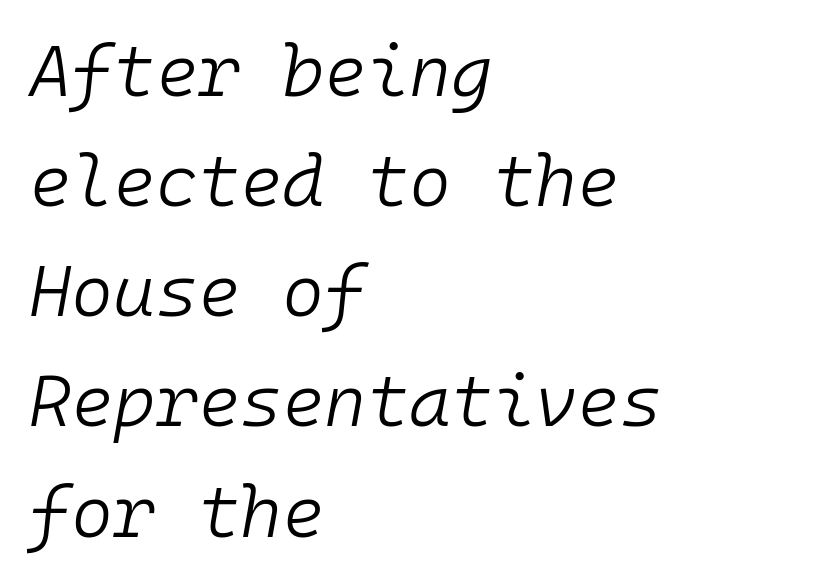
The image shows 72 px light type, italic (leaning right), monospaced; set left-aligned, normal line spacing (1.53x), normal letter spacing, not underlined; low stroke contrast and a medium x-height.
